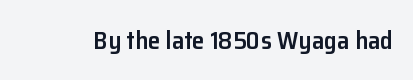
{"italic": "no", "bold": "semi", "underline": "no", "letter_spacing": "normal", "letter_spacing_em": 0.0, "glyph_px": 25}
